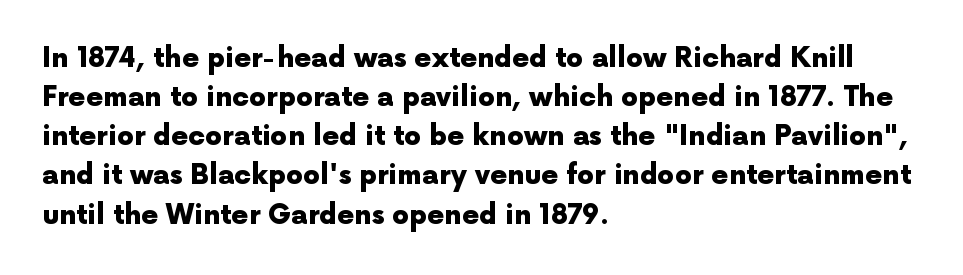
Q: Is the text bold? A: Yes.
Q: Is the text italic (slanted)? A: No, it is upright.
Q: Is the text underlined? A: No.
Q: How is the paragraph aligned? A: Left-aligned.
Q: Is the spacing between letters normal or unusually wide? A: Normal.
Q: Is the spacing between lines tight, normal or loose? A: Normal.
